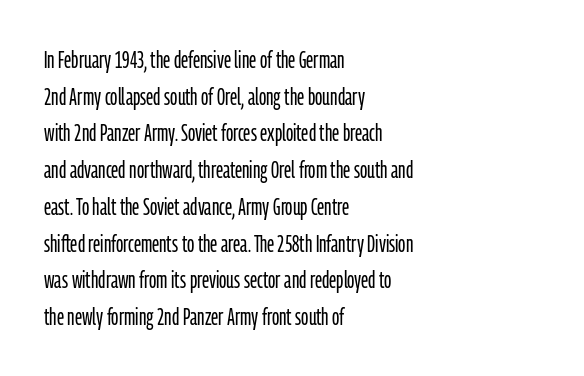
{"italic": "no", "bold": "no", "underline": "no", "align": "left", "line_spacing": "normal", "line_spacing_ratio": 1.53, "letter_spacing": "normal", "letter_spacing_em": 0.0, "glyph_px": 24}
